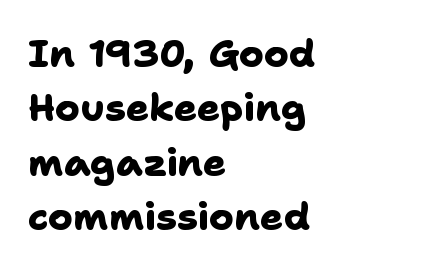
{"serif": "no", "bold": "yes", "weight": "heavy", "width": "normal", "stroke_contrast": "low", "x_height": "medium", "monospaced": "no", "underline": "no", "align": "left", "line_spacing": "normal", "line_spacing_ratio": 1.43, "letter_spacing": "normal", "letter_spacing_em": 0.0, "glyph_px": 38}
